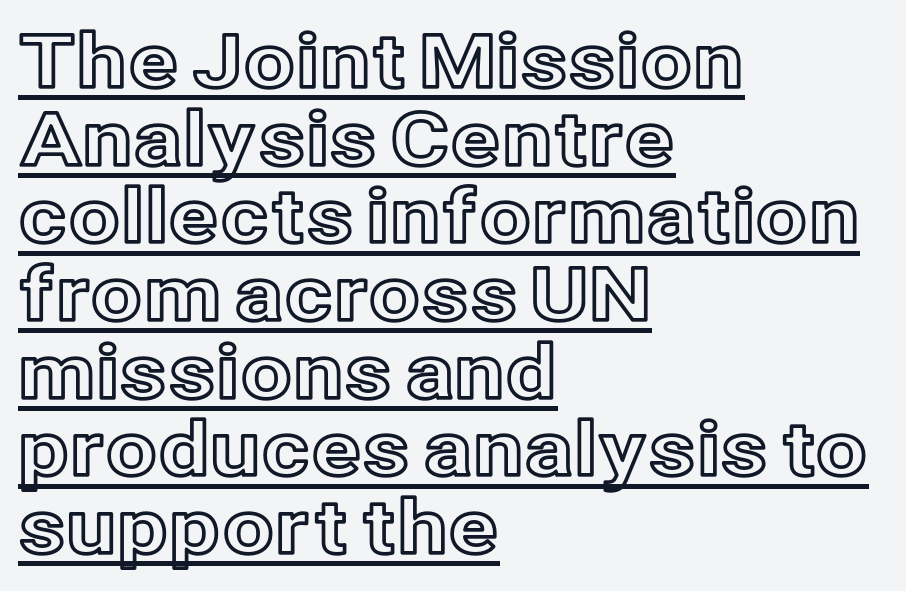
The image shows 74 px text type, upright; set left-aligned, tight line spacing (1.05x), normal letter spacing, underlined; a medium x-height.
